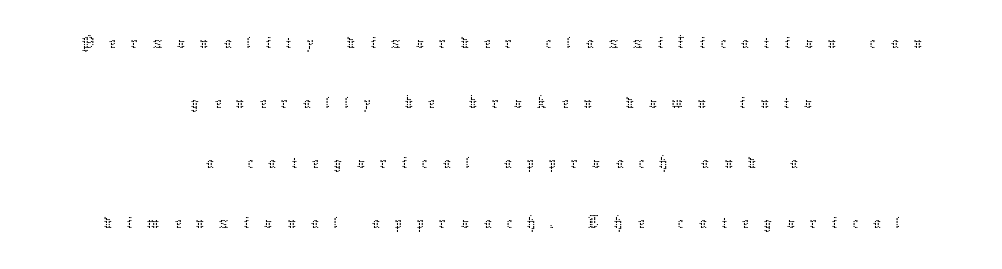
The image shows 39 px thin type, upright; set centered, normal line spacing (1.54x), unusually wide letter spacing (+0.38 em), not underlined; low stroke contrast and a medium x-height.
